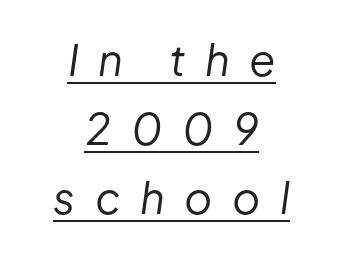
{"italic": "yes", "lean": "right", "slant_degrees": 8, "bold": "no", "weight": "regular", "width": "normal", "stroke_contrast": "low", "x_height": "medium", "monospaced": "no", "underline": "yes", "align": "center", "line_spacing": "normal", "line_spacing_ratio": 1.61, "letter_spacing": "wide", "letter_spacing_em": 0.45, "glyph_px": 43}
